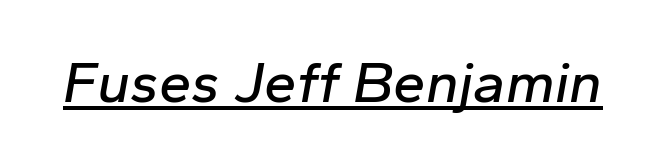
{"italic": "yes", "lean": "right", "slant_degrees": 10, "width": "normal", "stroke_contrast": "low", "x_height": "medium", "monospaced": "no", "underline": "yes", "letter_spacing": "normal", "letter_spacing_em": 0.0, "glyph_px": 58}
